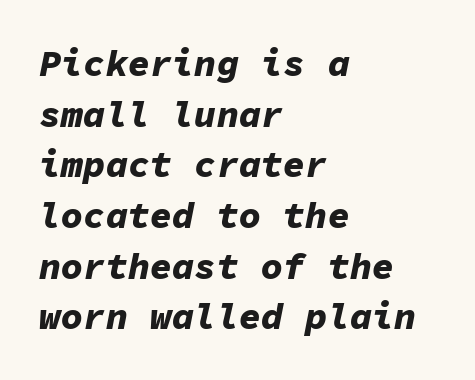
The image shows 37 px bold type, italic (leaning right), monospaced; set left-aligned, normal line spacing (1.37x), normal letter spacing, not underlined; low stroke contrast and a medium x-height.
